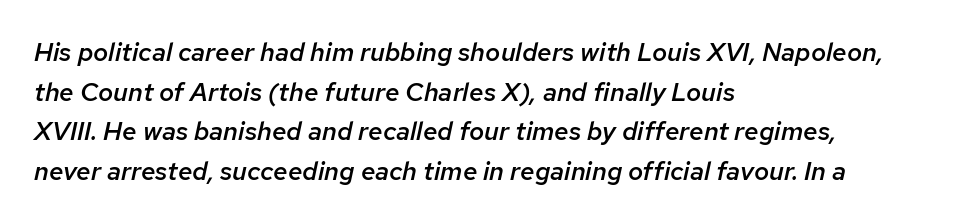
The letters are slanted; this is an italic face. Regarding leading, the lines here are spaced in the standard way. The paragraph shown leans on its left margin. The foot of each line stays bare and open.
